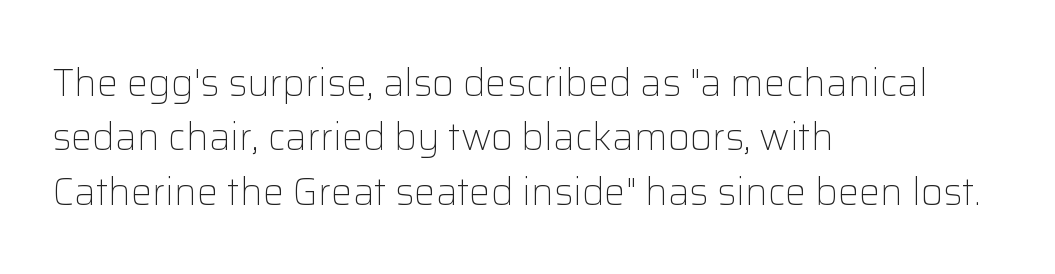
Q: Is the text bold? A: No.
Q: Is the text italic (slanted)? A: No, it is upright.
Q: Is the typeface a serif or a sans-serif typeface? A: Sans-serif.
Q: Is the text underlined? A: No.
Q: How is the paragraph aligned? A: Left-aligned.
Q: Is the spacing between letters normal or unusually wide? A: Normal.
Q: Is the spacing between lines tight, normal or loose? A: Normal.
Q: Width (condensed, normal, or wide)? A: Normal.
Q: Stroke contrast? A: Low.
Q: x-height? A: Medium.
Q: Monospaced? A: No.
